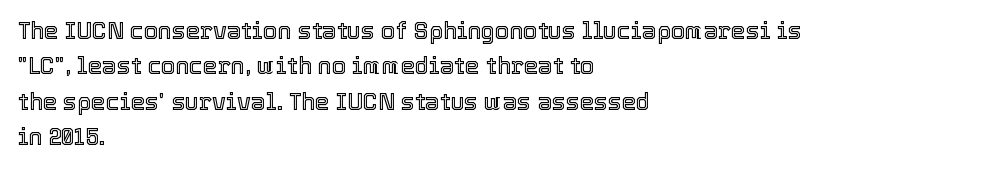
Nope, not italic — everything's standing straight. Words appear dense and cohesive because spacing is normal. The baseline area is clear. These lines sit exactly where default settings would place them. The compositor pushed each line to the left boundary.
